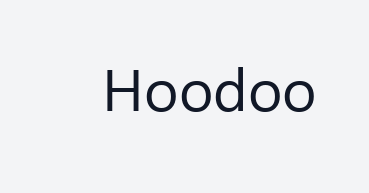
The image shows 59 px regular-weight sans-serif type, upright; set normal letter spacing, not underlined; low stroke contrast and a medium x-height.
